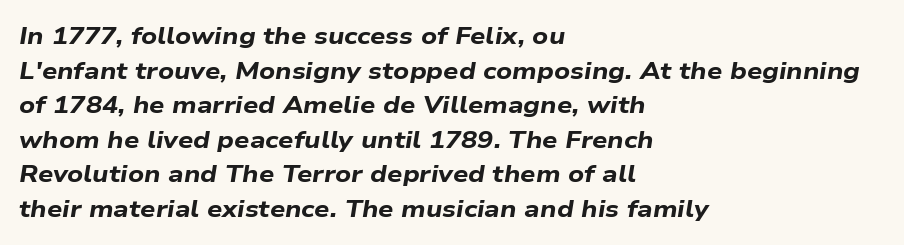
{"italic": "yes", "lean": "right", "slant_degrees": 9, "bold": "yes", "underline": "no", "align": "left", "line_spacing": "normal", "line_spacing_ratio": 1.44, "letter_spacing": "normal", "letter_spacing_em": 0.0, "glyph_px": 24}
